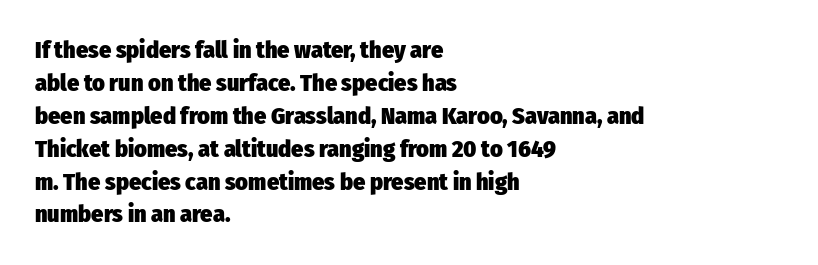
The tracking reads as untouched default to a designer's eye. Check the space under the baseline: it is left empty. The letters stand straight up with perfectly vertical stems. Each line starts at the same left margin while the right side varies. Weight check: bold — yes, fully. These lines sit exactly where default settings would place them.
